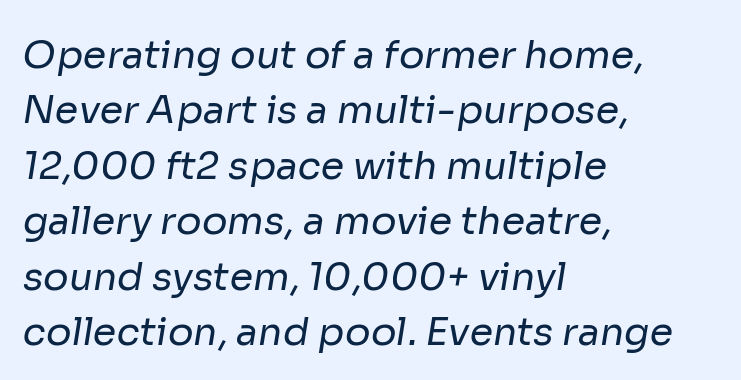
{"serif": "no", "bold": "no", "weight": "regular", "width": "normal", "stroke_contrast": "low", "x_height": "medium", "monospaced": "no", "underline": "no", "align": "left", "line_spacing": "normal", "line_spacing_ratio": 1.46, "letter_spacing": "normal", "letter_spacing_em": 0.0, "glyph_px": 38}
